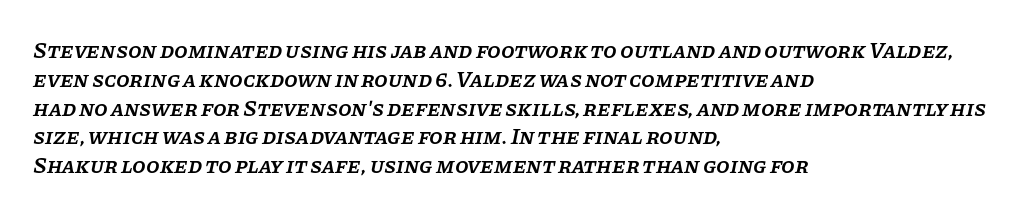
Q: Is the text bold? A: Semi-bold.
Q: Is the text italic (slanted)? A: Yes, it leans right by about 11 degrees.
Q: Is the text underlined? A: No.
Q: How is the paragraph aligned? A: Left-aligned.
Q: Is the spacing between letters normal or unusually wide? A: Normal.
Q: Is the spacing between lines tight, normal or loose? A: Normal.
